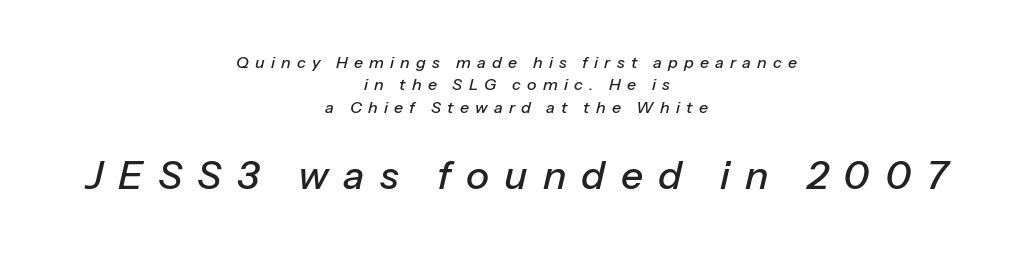
{"italic": "yes", "lean": "right", "slant_degrees": 13, "width": "normal", "stroke_contrast": "low", "x_height": "medium", "monospaced": "no", "underline": "no", "align": "center", "line_spacing": "normal", "line_spacing_ratio": 1.4, "letter_spacing": "wide", "letter_spacing_em": 0.39, "larger_block": "second", "size_ratio": 2.44, "glyph_px": 39}
